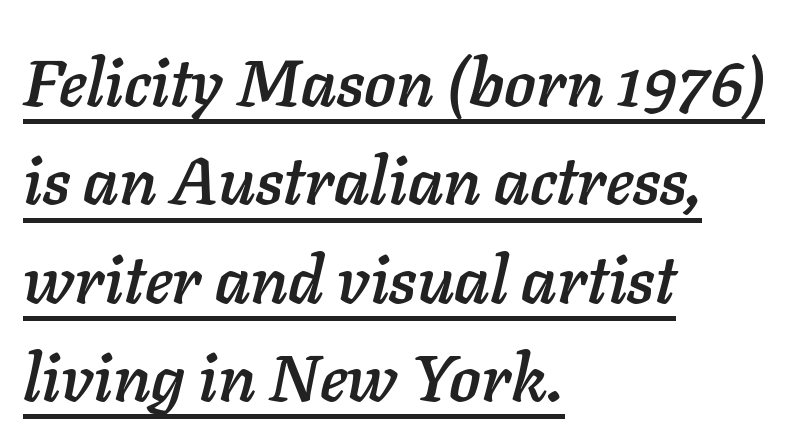
{"italic": "yes", "lean": "right", "slant_degrees": 11, "width": "normal", "stroke_contrast": "low", "x_height": "medium", "monospaced": "no", "underline": "yes", "align": "left", "line_spacing": "normal", "line_spacing_ratio": 1.49, "letter_spacing": "normal", "letter_spacing_em": 0.0, "glyph_px": 66}
